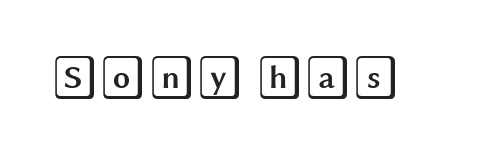
Q: Is the text italic (slanted)? A: No, it is upright.
Q: Is the text underlined? A: No.
Q: Is the spacing between letters normal or unusually wide? A: Normal.
Q: Width (condensed, normal, or wide)? A: Wide.
Q: x-height? A: Large.
